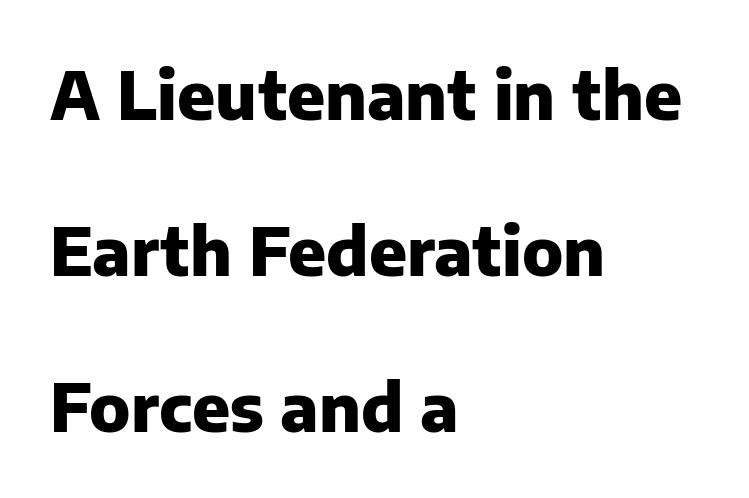
Q: Is the text bold? A: Yes.
Q: Is the text italic (slanted)? A: No, it is upright.
Q: Is the typeface a serif or a sans-serif typeface? A: Sans-serif.
Q: Is the text underlined? A: No.
Q: How is the paragraph aligned? A: Left-aligned.
Q: Is the spacing between letters normal or unusually wide? A: Normal.
Q: Is the spacing between lines tight, normal or loose? A: Loose.
Q: Width (condensed, normal, or wide)? A: Normal.
Q: Stroke contrast? A: Low.
Q: x-height? A: Medium.
Q: Monospaced? A: No.
